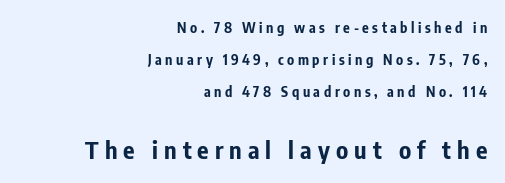
The image shows 24 px bold type, upright; set right-aligned, loose line spacing (2.3x), unusually wide letter spacing (+0.25 em), not underlined; the second (bottom) block is 1.71x larger.
